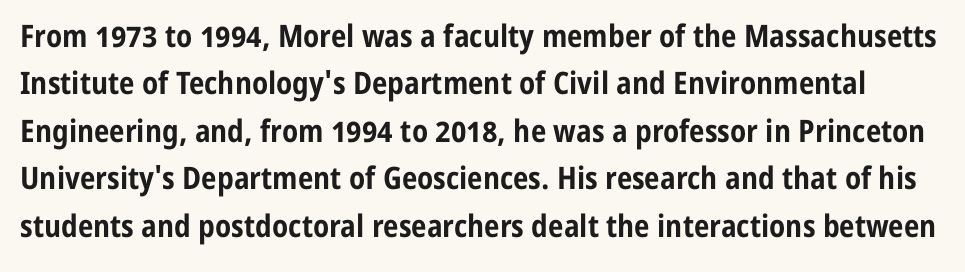
{"serif": "no", "italic": "no", "bold": "yes", "weight": "bold", "width": "condensed", "stroke_contrast": "low", "x_height": "medium", "monospaced": "no", "underline": "no", "line_spacing": "normal", "line_spacing_ratio": 1.53, "letter_spacing": "normal", "letter_spacing_em": 0.0, "glyph_px": 31}
